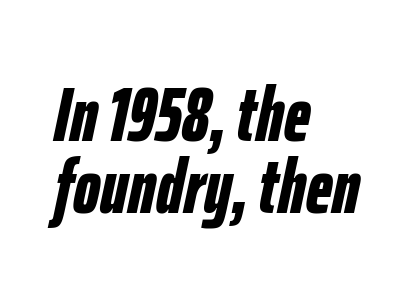
The image shows 76 px bold, condensed type, italic (leaning right); set left-aligned, tight line spacing (0.95x), normal letter spacing, not underlined; low stroke contrast and a medium x-height.
